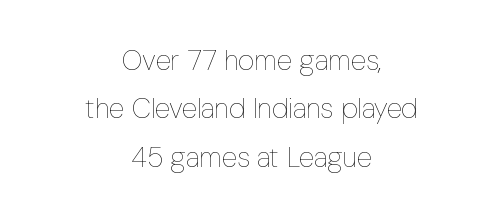
Inter-character spacing is left at the font's built-in metrics. In terms of posture, this sample is upright. The text block is weighted toward neither margin, spreading evenly from the middle. Unmarked baselines from the first word to the last. The letters advance in unequal steps, a hallmark of proportional type.
